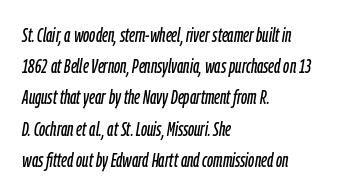
Check under the words: just untouched page. Italic: yes, the glyphs are oblique. A typesetter would call this zero additional tracking. Line spacing here is normal. The paragraph shown leans on its left margin.
